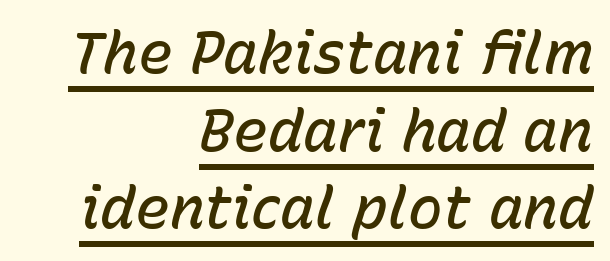
Q: Is the text bold? A: Semi-bold.
Q: Is the text italic (slanted)? A: Yes, it leans right by about 15 degrees.
Q: Is the text underlined? A: Yes.
Q: How is the paragraph aligned? A: Right-aligned.
Q: Is the spacing between letters normal or unusually wide? A: Normal.
Q: Is the spacing between lines tight, normal or loose? A: Normal.
Q: Width (condensed, normal, or wide)? A: Normal.
Q: Stroke contrast? A: Low.
Q: x-height? A: Medium.
Q: Monospaced? A: No.
